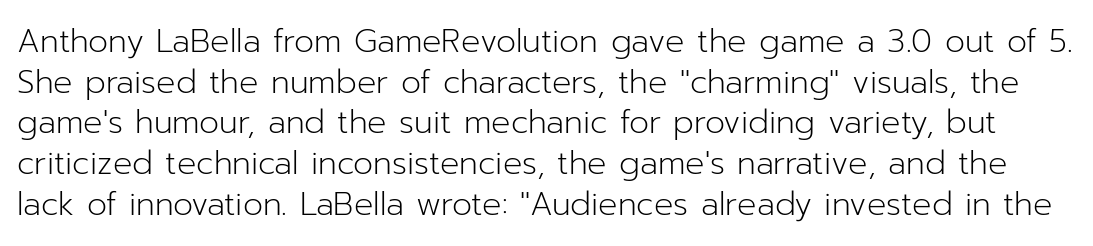
Regarding leading, the lines here are spaced in the standard way. Proportional: the letters do not fall into vertical columns. A typesetter would mark this as roman, not italic. A quiet, ordinary-to-light weight characterises the typeface. Serif or sans? Sans — the stroke terminals are bare. The rendering keeps characters at their native spacing.
